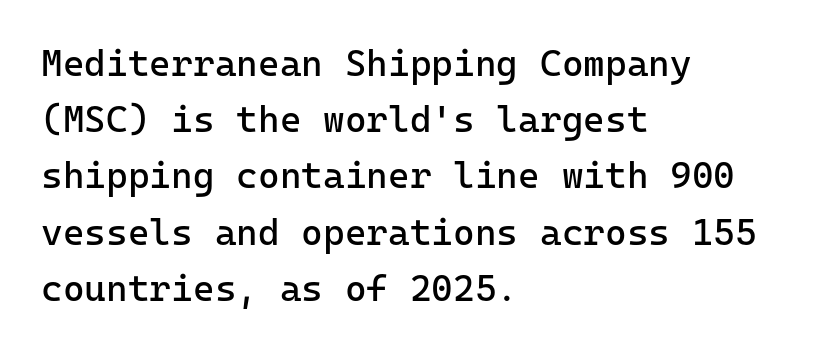
Q: Is the text bold? A: No.
Q: Is the text italic (slanted)? A: No, it is upright.
Q: Is the typeface a serif or a sans-serif typeface? A: Sans-serif.
Q: Is the text underlined? A: No.
Q: How is the paragraph aligned? A: Left-aligned.
Q: Is the spacing between letters normal or unusually wide? A: Normal.
Q: Is the spacing between lines tight, normal or loose? A: Normal.
Q: Width (condensed, normal, or wide)? A: Normal.
Q: Stroke contrast? A: Low.
Q: x-height? A: Medium.
Q: Monospaced? A: Yes.
